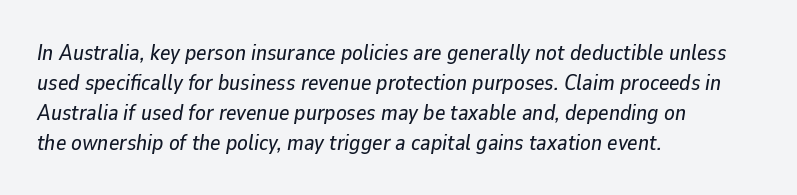
The image shows 22 px text type, italic (leaning right); set left-aligned, normal line spacing (1.36x), normal letter spacing, not underlined.
